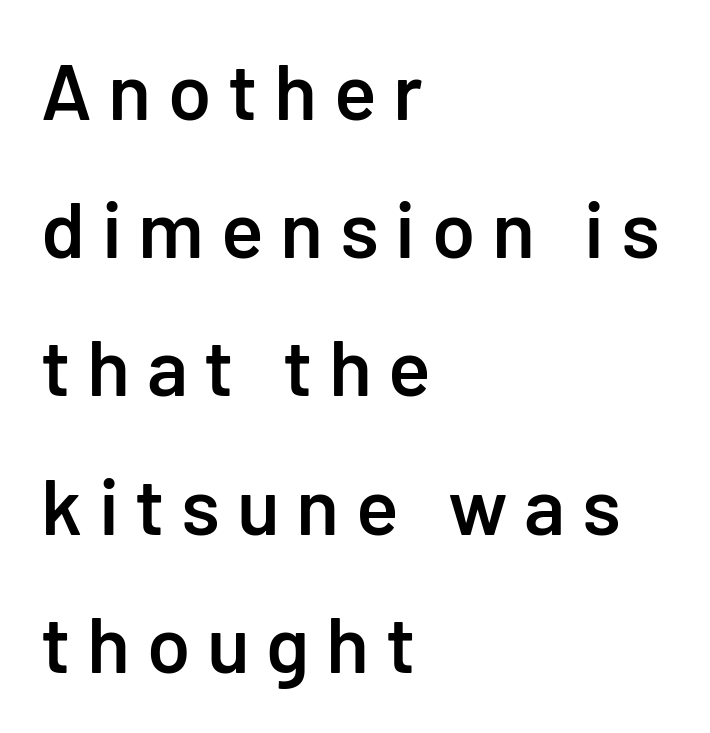
The letters advance in unequal steps, a hallmark of proportional type. The characters look somewhat weighty, a semibold short of true bold. Lines of text with bare space underneath. Rendered with straight, roman letterforms. The text block is weighted toward the left margin, trailing off unevenly rightward. Does the type have serifs? No, each stem ends abruptly.
